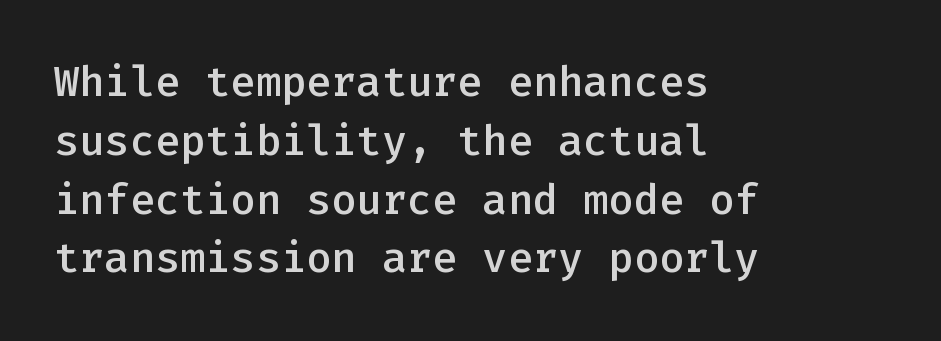
Q: Is the text bold? A: Semi-bold.
Q: Is the text italic (slanted)? A: No, it is upright.
Q: Is the typeface a serif or a sans-serif typeface? A: Sans-serif.
Q: Is the text underlined? A: No.
Q: How is the paragraph aligned? A: Left-aligned.
Q: Is the spacing between letters normal or unusually wide? A: Normal.
Q: Is the spacing between lines tight, normal or loose? A: Normal.
Q: Width (condensed, normal, or wide)? A: Normal.
Q: Stroke contrast? A: Low.
Q: x-height? A: Medium.
Q: Monospaced? A: Yes.
